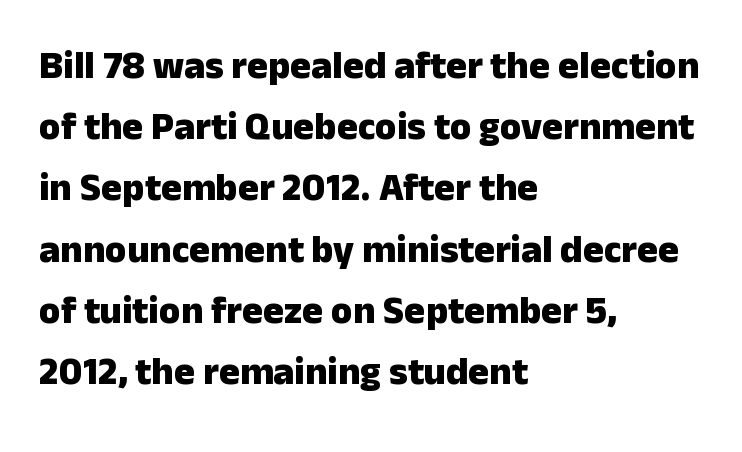
Q: Is the text bold? A: Yes.
Q: Is the text italic (slanted)? A: No, it is upright.
Q: Is the typeface a serif or a sans-serif typeface? A: Sans-serif.
Q: Is the text underlined? A: No.
Q: How is the paragraph aligned? A: Left-aligned.
Q: Is the spacing between letters normal or unusually wide? A: Normal.
Q: Is the spacing between lines tight, normal or loose? A: Normal.
Q: Width (condensed, normal, or wide)? A: Normal.
Q: Stroke contrast? A: Low.
Q: x-height? A: Medium.
Q: Monospaced? A: No.
